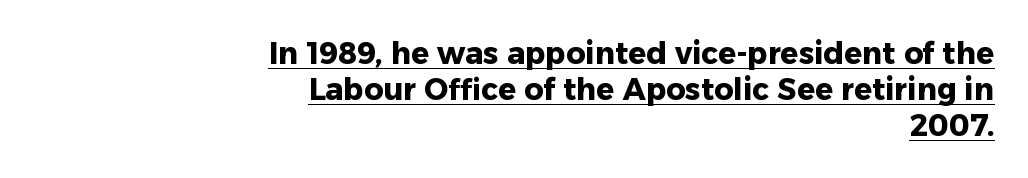
Q: Is the text bold? A: Yes.
Q: Is the text italic (slanted)? A: No, it is upright.
Q: Is the typeface a serif or a sans-serif typeface? A: Sans-serif.
Q: Is the text underlined? A: Yes.
Q: How is the paragraph aligned? A: Right-aligned.
Q: Is the spacing between letters normal or unusually wide? A: Normal.
Q: Width (condensed, normal, or wide)? A: Normal.
Q: Stroke contrast? A: Low.
Q: x-height? A: Medium.
Q: Monospaced? A: No.
